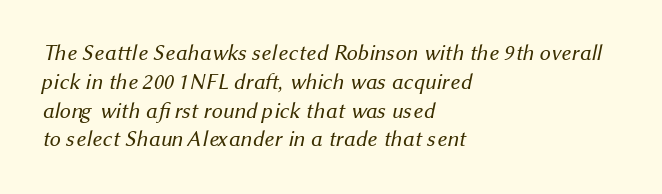
The image shows 22 px text type; set left-aligned, normal line spacing (1.31x), normal letter spacing, not underlined.
